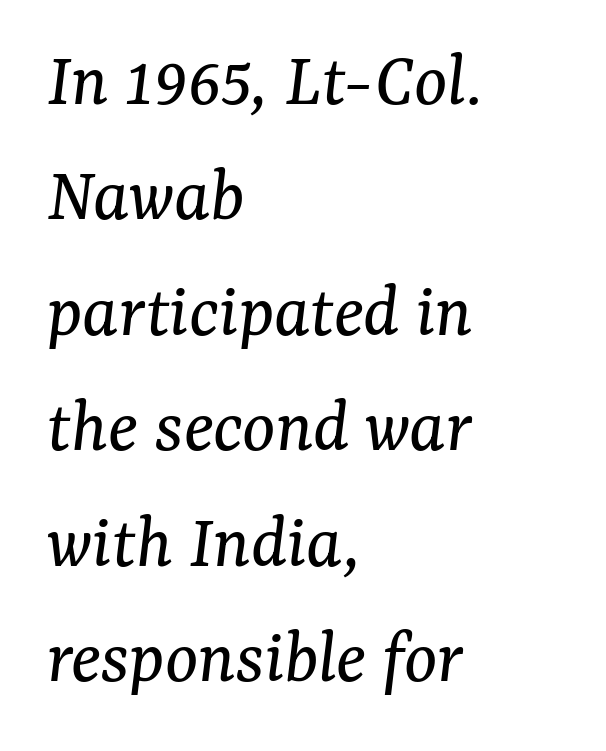
Q: Is the text bold? A: No.
Q: Is the text italic (slanted)? A: Yes, it leans right by about 7 degrees.
Q: Is the typeface a serif or a sans-serif typeface? A: Serif.
Q: Is the text underlined? A: No.
Q: How is the paragraph aligned? A: Left-aligned.
Q: Is the spacing between letters normal or unusually wide? A: Normal.
Q: Is the spacing between lines tight, normal or loose? A: Normal.
Q: Width (condensed, normal, or wide)? A: Normal.
Q: Stroke contrast? A: Medium.
Q: x-height? A: Medium.
Q: Monospaced? A: No.
